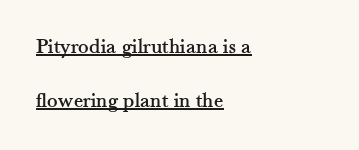
This sample uses plain, unmodified letter spacing. One glance says open: line gaps are wider than usual. Students, observe the line beneath the letters — that is underlining. In CSS terms this would be text-align: left. No italicization has been applied; the sample stays upright.
